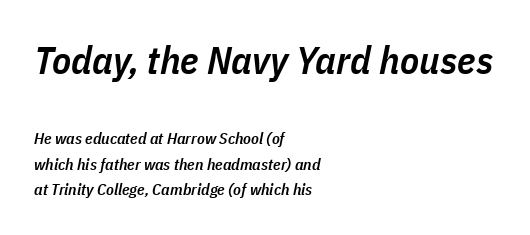
The block of text has a typical density, with ordinary space between rows. The axis of the letterforms is tilted away from vertical. Is this a fixed-width face? No — the glyphs have proportional, varying widths. Visually, the top section dominates because its glyphs are scaled up.
